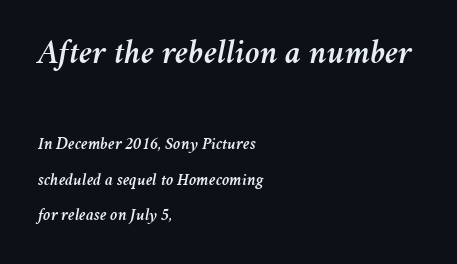
The leading is generous, giving the passage an open texture. Emphasis-style slanted type is in use. Short note: letters normally spaced. Descenders hang freely into open space.
